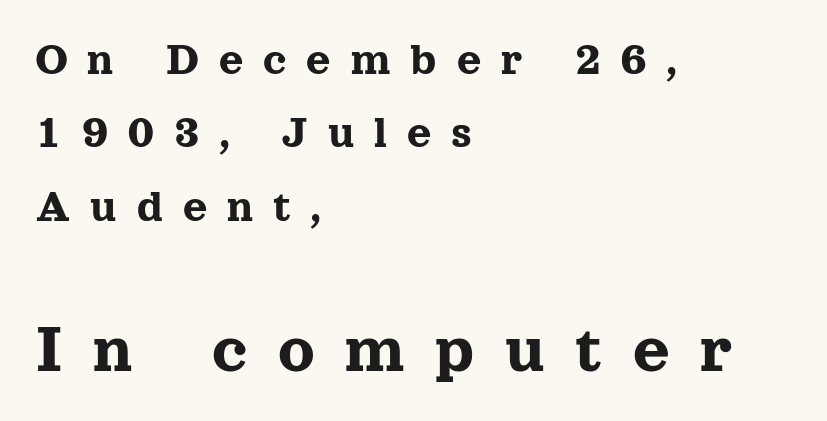
The image shows 71 px serif type, upright; set left-aligned, normal line spacing (1.56x), unusually wide letter spacing (+0.43 em), not underlined; the second (bottom) block is 1.51x larger; a medium x-height.
